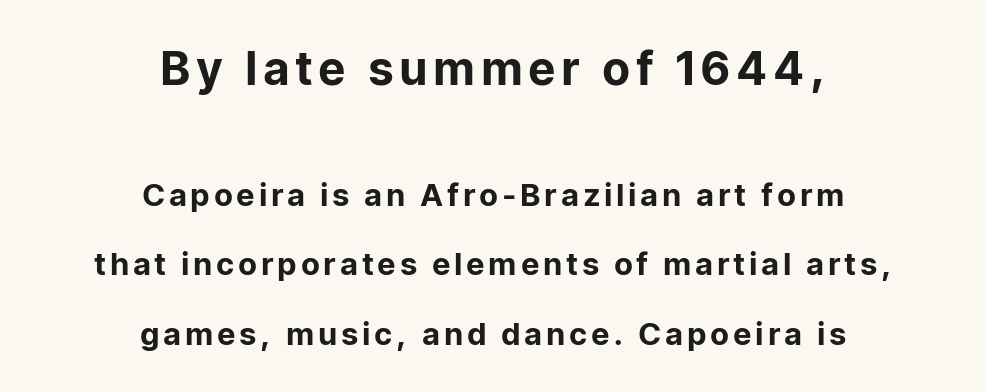
The image shows 46 px sans-serif type, upright; set centered, loose line spacing (2.24x), not underlined; the first (top) block is 1.48x larger; low stroke contrast and a medium x-height.
